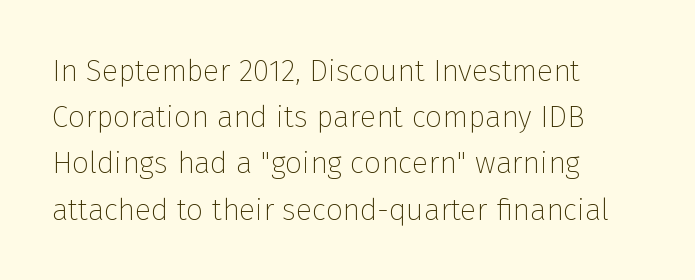
These lines are rendered in a variable-pitch font. This reads as an unemphasized weight, regular at the heaviest. Leading matches the norm, producing a regular column. Line starts are locked; line ends wander.
